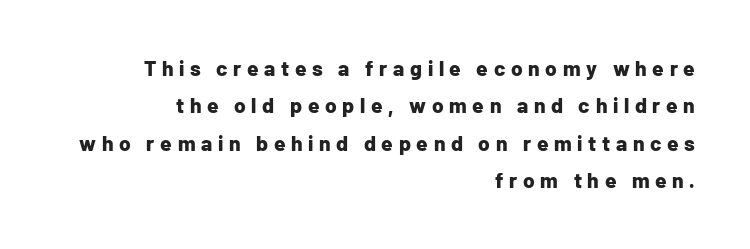
Q: Is the text bold? A: Yes.
Q: Is the text italic (slanted)? A: No, it is upright.
Q: Is the text underlined? A: No.
Q: How is the paragraph aligned? A: Right-aligned.
Q: Is the spacing between letters normal or unusually wide? A: Unusually wide.
